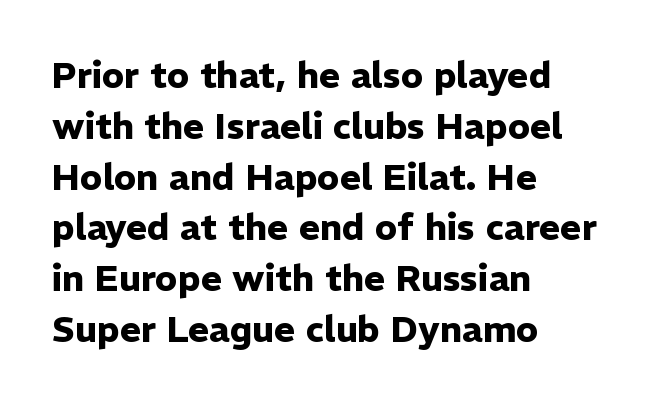
Reading down the block, your eye returns to a fixed left position each line. Vertical strokes here are truly vertical. Students, observe: this is what conventionally led text looks like. Caption: bold face, heavy strokes. Varying glyph widths throughout — classic text-font behaviour.
